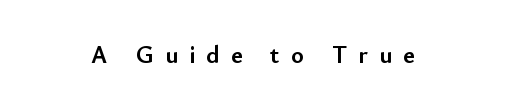
The image shows 24 px bold type, upright; set centered, unusually wide letter spacing (+0.47 em), not underlined.
